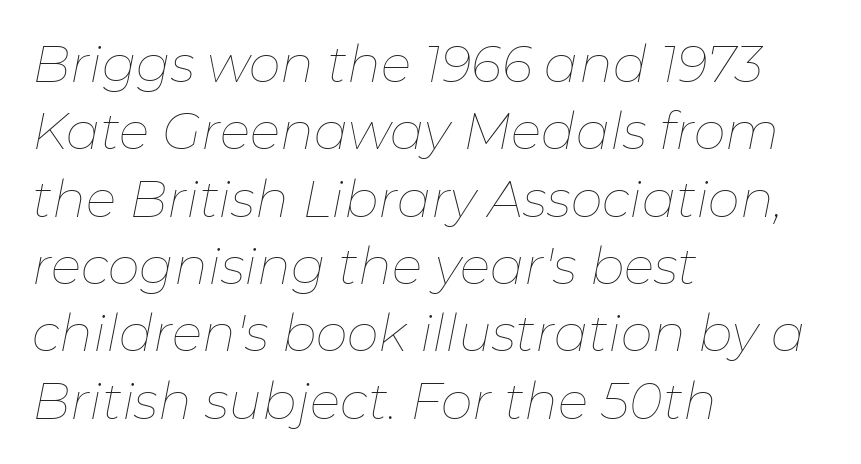
Check the space under the baseline: it is left empty. The letters look calm and open, with moderate or lighter stems. Honestly, the row spacing looks completely unremarkable. Do the characters align in a grid? No, the font is proportional. The compositor pushed each line to the left boundary.
